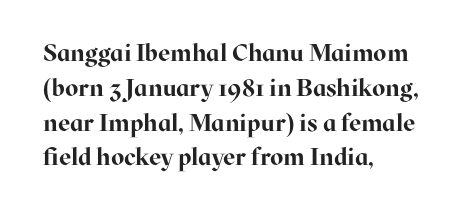
{"italic": "no", "bold": "yes", "underline": "no", "align": "left", "line_spacing": "normal", "line_spacing_ratio": 1.45, "letter_spacing": "normal", "letter_spacing_em": 0.0, "glyph_px": 24}
